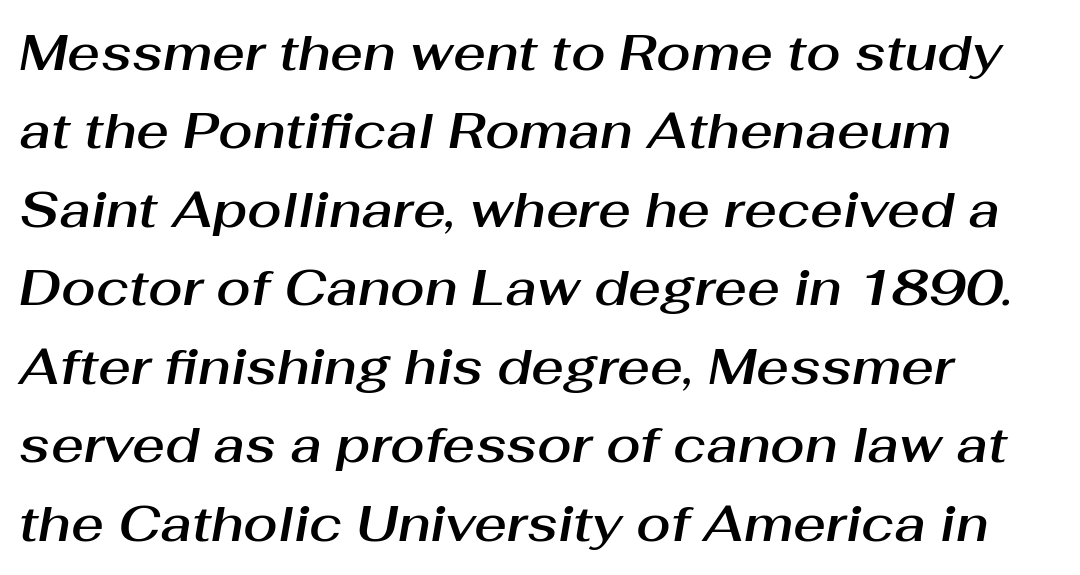
The image shows 50 px text type, italic (leaning right); set left-aligned, normal line spacing (1.57x), normal letter spacing, not underlined; medium stroke contrast and a medium x-height.
